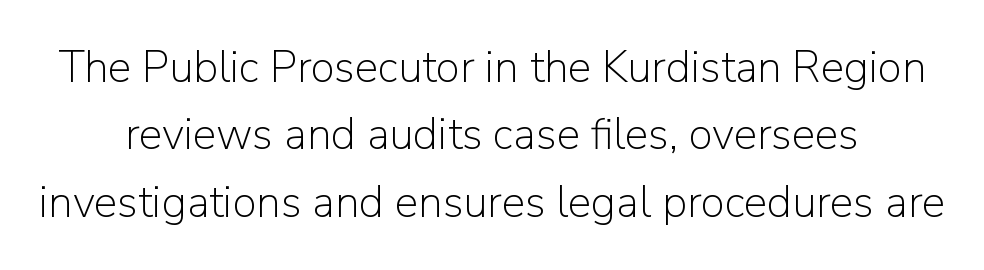
Bold? No — there's no thickening of the strokes. Short note: letters normally spaced. Horizontally, the lines are justified to the midpoint only. Glance below the letters and you will spot only blank space. The rendering uses natural spacing where letterforms have individual widths. This is roman type, the default non-slanted kind.
